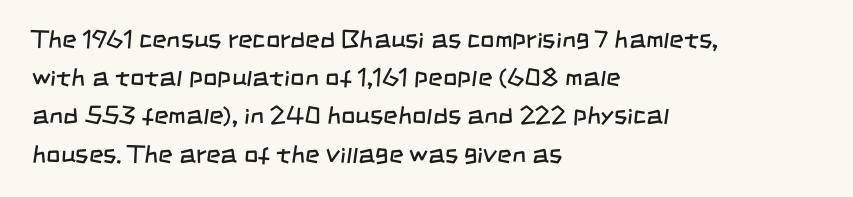
The image shows 25 px text type; set left-aligned, normal line spacing (1.53x), normal letter spacing, not underlined.
